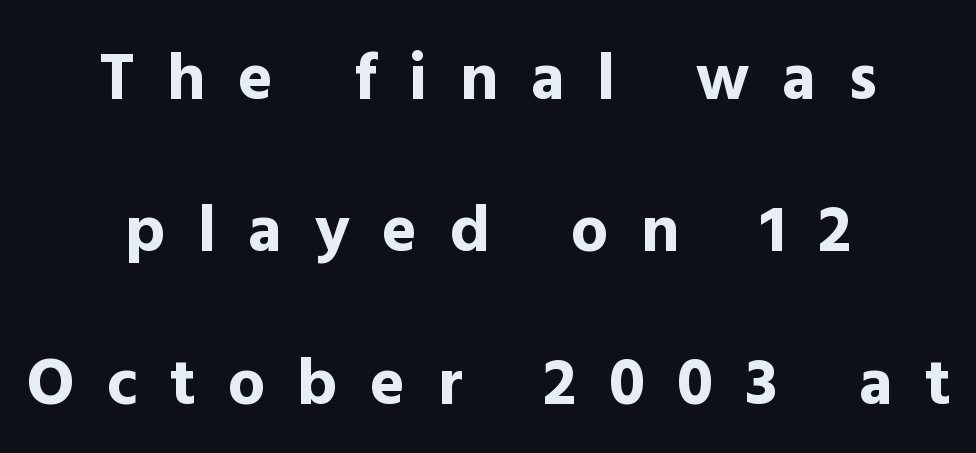
The image shows 66 px bold sans-serif type, upright; set centered, loose line spacing (2.31x), unusually wide letter spacing (+0.49 em), not underlined; a medium x-height.
